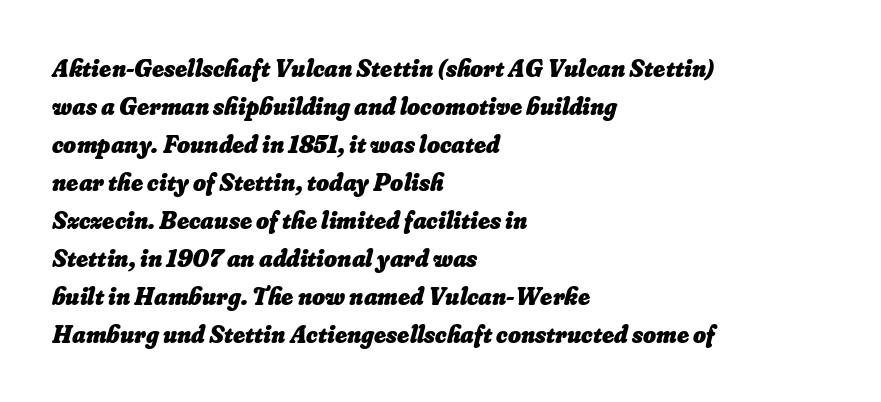
The gap between lines stays unmarked. Normally led — the rows are evenly, conventionally spaced. Alignment: flush left. Compared with an ordinary text face, these strokes are far heavier — a full bold. Students, note that the glyphs here touch the page at normal intervals.
